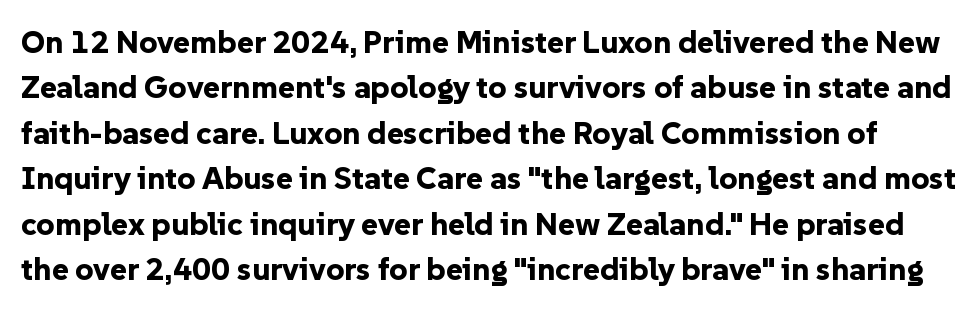
The image shows 32 px bold sans-serif type, upright; set normal line spacing (1.42x), normal letter spacing, not underlined; low stroke contrast and a medium x-height.
